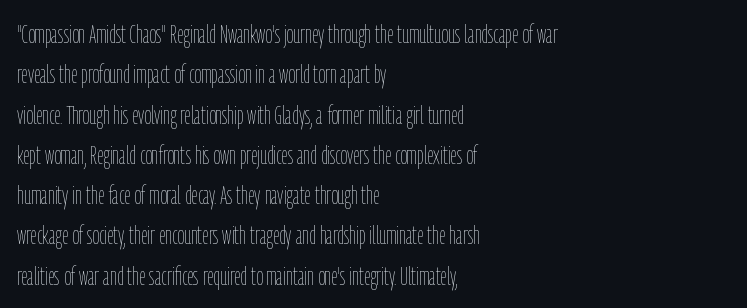
Q: Is the text bold? A: No.
Q: Is the text italic (slanted)? A: No, it is upright.
Q: Is the text underlined? A: No.
Q: How is the paragraph aligned? A: Left-aligned.
Q: Is the spacing between letters normal or unusually wide? A: Normal.
Q: Is the spacing between lines tight, normal or loose? A: Normal.
